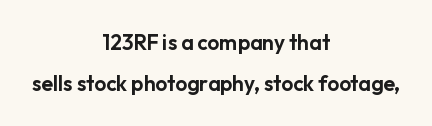
Q: Is the text italic (slanted)? A: No, it is upright.
Q: Is the text underlined? A: No.
Q: How is the paragraph aligned? A: Centered.
Q: Is the spacing between letters normal or unusually wide? A: Normal.
Q: Is the spacing between lines tight, normal or loose? A: Loose.
